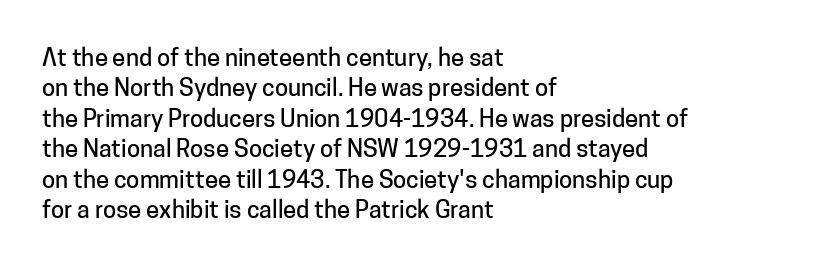
The image shows 24 px text type, upright; set left-aligned, normal line spacing (1.27x), normal letter spacing, not underlined.
